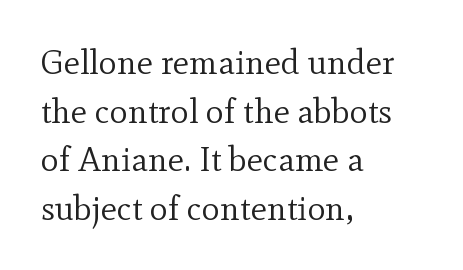
The image shows 34 px regular-weight serif type, upright; set left-aligned, normal line spacing (1.43x), normal letter spacing, not underlined; a small x-height.
